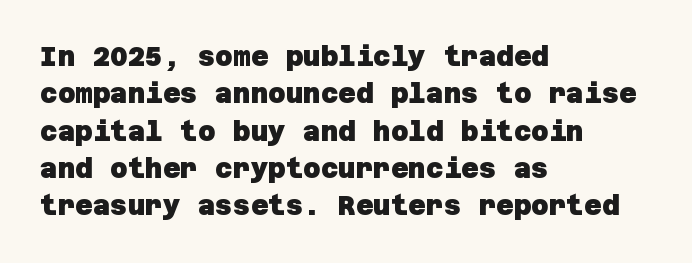
Q: Is the text bold? A: Yes.
Q: Is the text underlined? A: No.
Q: How is the paragraph aligned? A: Left-aligned.
Q: Is the spacing between letters normal or unusually wide? A: Normal.
Q: Is the spacing between lines tight, normal or loose? A: Normal.
